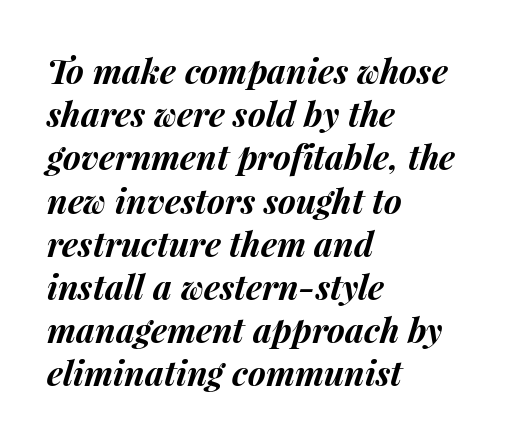
Lines of text with bare space underneath. The face used here has a pronounced slope to its letters. Is this a fixed-width face? No — the glyphs have proportional, varying widths. The horizontal fit of the characters is conventional and even. The rag falls on the right side of this text block. What's the leading like? Ordinary, nothing unusual.
